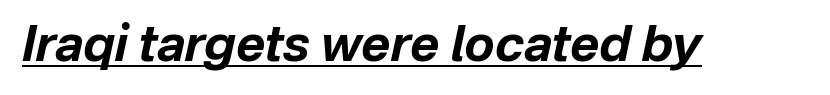
{"italic": "yes", "lean": "right", "slant_degrees": 12, "bold": "yes", "weight": "bold", "width": "normal", "stroke_contrast": "low", "x_height": "medium", "monospaced": "no", "underline": "yes", "letter_spacing": "normal", "letter_spacing_em": 0.0, "glyph_px": 50}
